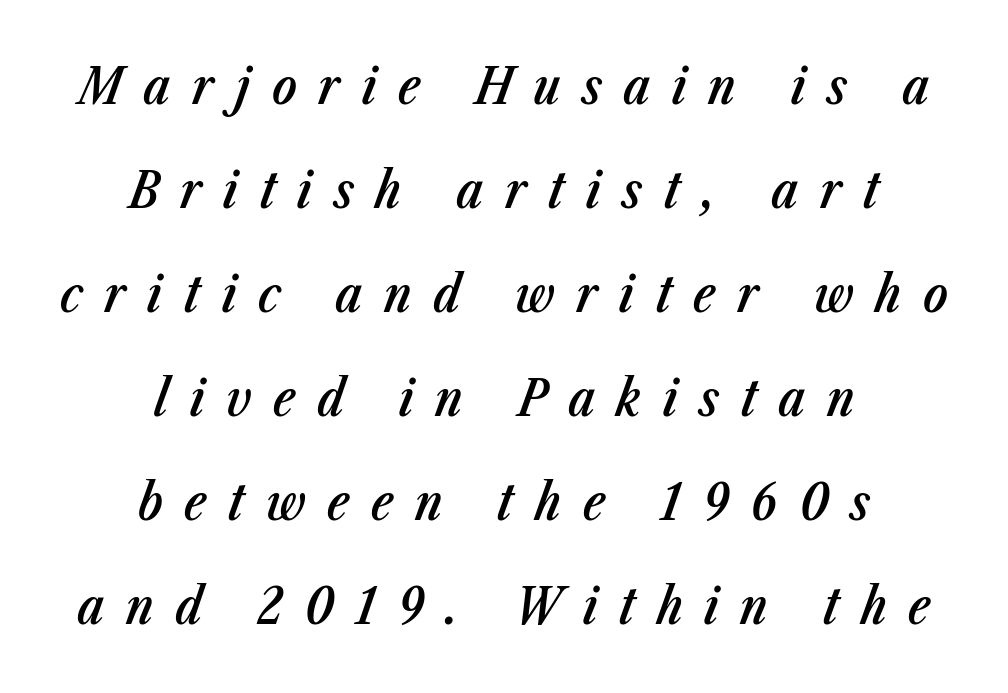
Each letter keeps its own natural width here, so spacing adapts to shape. The face used here has a pronounced slope to its letters. The string is rendered with underlining switched off. Does extra space separate the letters? Yes, quite a lot of it.
